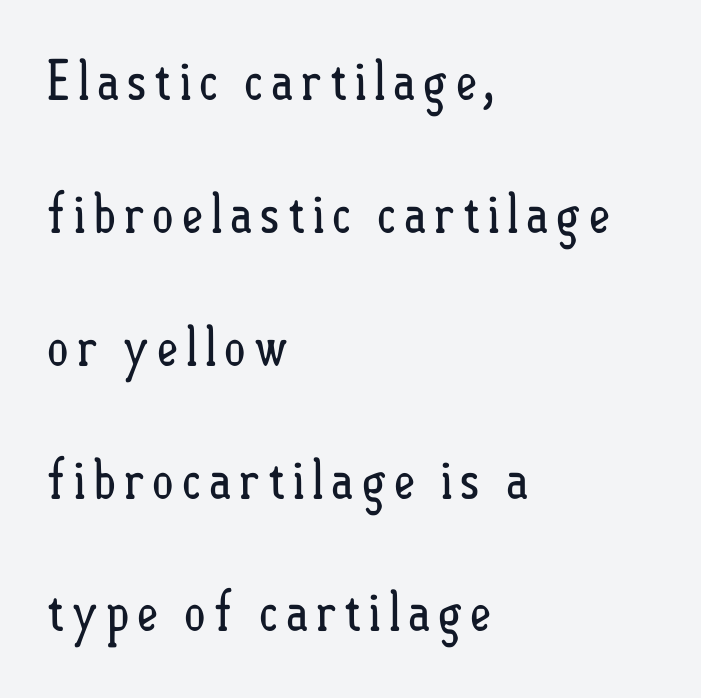
{"italic": "no", "bold": "no", "weight": "regular", "width": "condensed", "stroke_contrast": "low", "x_height": "small", "monospaced": "no", "underline": "no", "align": "left", "line_spacing": "loose", "line_spacing_ratio": 2.46, "glyph_px": 54}
